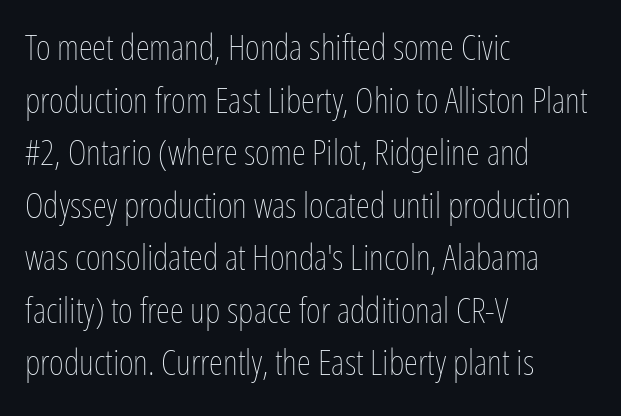
{"italic": "no", "bold": "no", "weight": "thin", "width": "condensed", "stroke_contrast": "low", "x_height": "medium", "monospaced": "no", "underline": "no", "align": "left", "line_spacing": "normal", "line_spacing_ratio": 1.46, "letter_spacing": "normal", "letter_spacing_em": 0.0, "glyph_px": 36}
